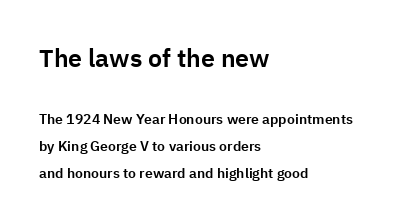
{"italic": "no", "underline": "no", "align": "left", "line_spacing": "loose", "line_spacing_ratio": 1.95, "letter_spacing": "normal", "letter_spacing_em": 0.0, "larger_block": "first", "size_ratio": 1.79, "glyph_px": 25}
